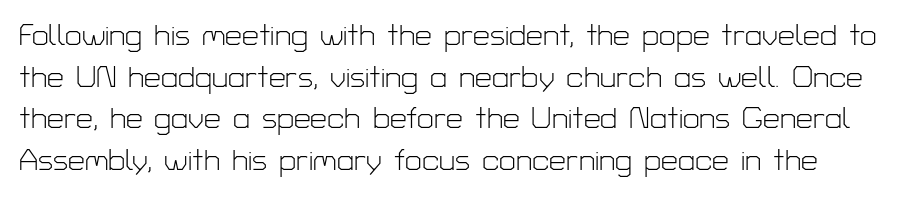
The image shows 30 px light sans-serif type, upright; set normal line spacing (1.39x), normal letter spacing, not underlined; low stroke contrast and a medium x-height.
